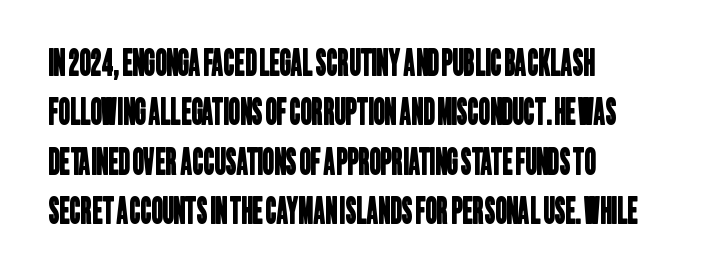
Q: Is the typeface a serif or a sans-serif typeface? A: Sans-serif.
Q: Is the text underlined? A: No.
Q: How is the paragraph aligned? A: Left-aligned.
Q: Is the spacing between letters normal or unusually wide? A: Normal.
Q: Is the spacing between lines tight, normal or loose? A: Normal.
Q: Width (condensed, normal, or wide)? A: Condensed.
Q: Stroke contrast? A: Low.
Q: x-height? A: Large.
Q: Monospaced? A: No.
